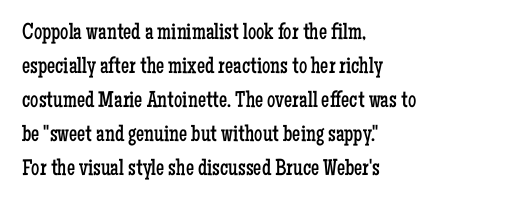
Q: Is the text bold? A: No.
Q: Is the text italic (slanted)? A: No, it is upright.
Q: Is the text underlined? A: No.
Q: How is the paragraph aligned? A: Left-aligned.
Q: Is the spacing between letters normal or unusually wide? A: Normal.
Q: Is the spacing between lines tight, normal or loose? A: Normal.
